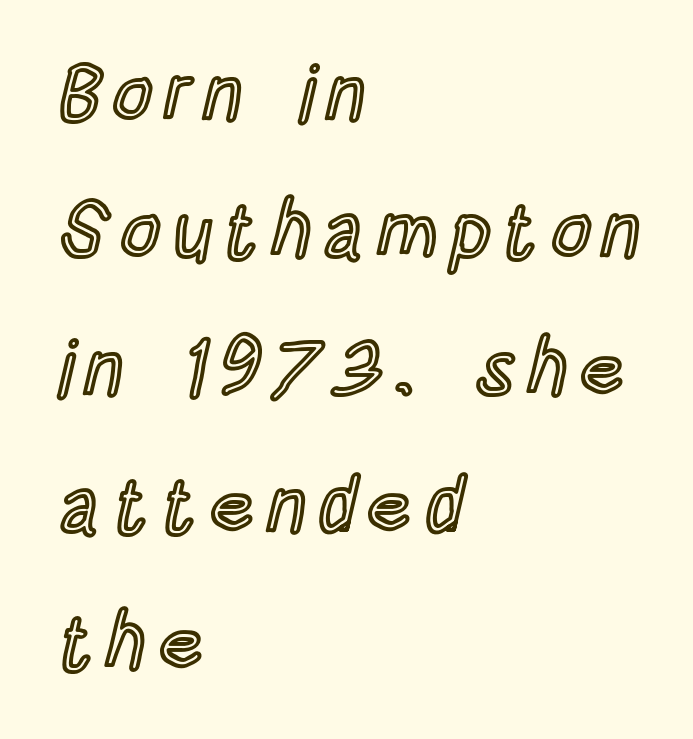
Q: Is the text italic (slanted)? A: Yes.
Q: Is the text underlined? A: No.
Q: How is the paragraph aligned? A: Left-aligned.
Q: Width (condensed, normal, or wide)? A: Condensed.
Q: x-height? A: Large.
Q: Monospaced? A: No.
